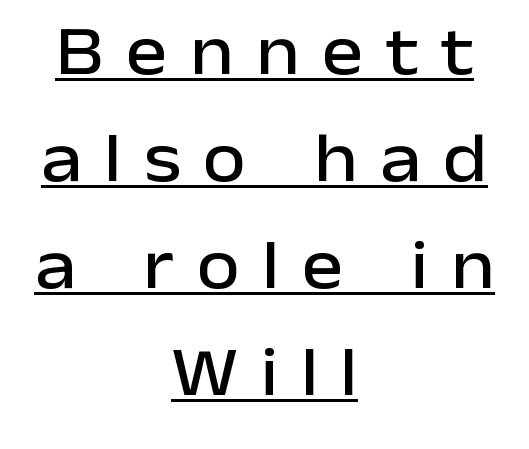
Q: Is the text italic (slanted)? A: No, it is upright.
Q: Is the typeface a serif or a sans-serif typeface? A: Sans-serif.
Q: Is the text underlined? A: Yes.
Q: How is the paragraph aligned? A: Centered.
Q: Is the spacing between letters normal or unusually wide? A: Unusually wide.
Q: Is the spacing between lines tight, normal or loose? A: Normal.
Q: Width (condensed, normal, or wide)? A: Normal.
Q: Stroke contrast? A: Low.
Q: x-height? A: Medium.
Q: Monospaced? A: No.
